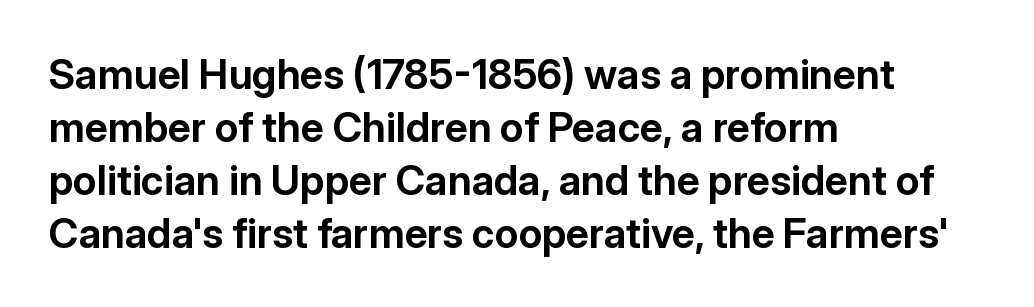
Teacher's note: observe the even left margin — that is flush-left alignment. Nothing unusual about the tracking: characters are spaced as the font intends. Each glyph is drawn with heavy, bold strokes. Does the lettering tilt? It doesn't — this is upright. One glance says typical: line gaps are just what's usual.
